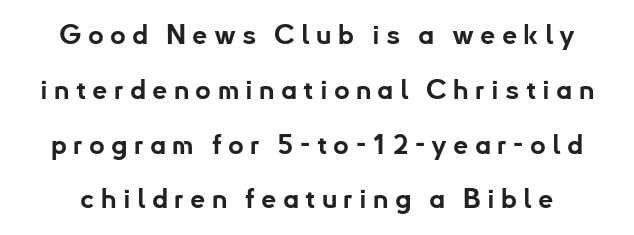
Q: Is the text bold? A: Yes.
Q: Is the text italic (slanted)? A: No, it is upright.
Q: Is the text underlined? A: No.
Q: Is the spacing between letters normal or unusually wide? A: Unusually wide.
Q: Is the spacing between lines tight, normal or loose? A: Loose.
